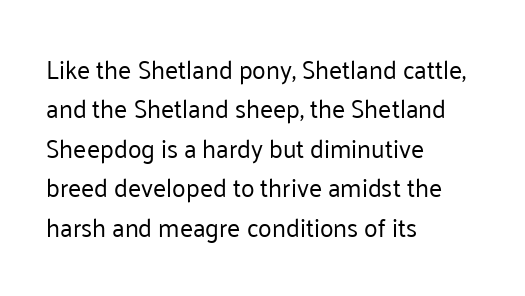
Q: Is the text bold? A: No.
Q: Is the text italic (slanted)? A: No, it is upright.
Q: Is the text underlined? A: No.
Q: How is the paragraph aligned? A: Left-aligned.
Q: Is the spacing between letters normal or unusually wide? A: Normal.
Q: Is the spacing between lines tight, normal or loose? A: Normal.
